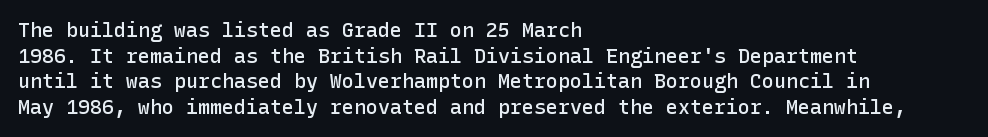
The image shows 20 px text type, upright; set left-aligned, normal line spacing (1.28x), normal letter spacing, not underlined.
